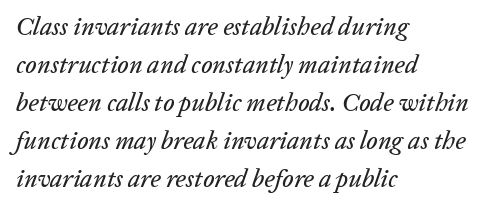
Q: Is the text italic (slanted)? A: Yes, it leans right by about 20 degrees.
Q: Is the text underlined? A: No.
Q: How is the paragraph aligned? A: Left-aligned.
Q: Is the spacing between letters normal or unusually wide? A: Normal.
Q: Is the spacing between lines tight, normal or loose? A: Normal.
